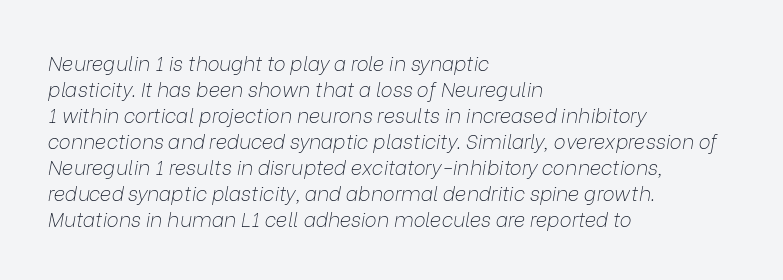
Q: Is the text bold? A: No.
Q: Is the text italic (slanted)? A: Yes, it leans right by about 9 degrees.
Q: Is the text underlined? A: No.
Q: How is the paragraph aligned? A: Left-aligned.
Q: Is the spacing between letters normal or unusually wide? A: Normal.
Q: Is the spacing between lines tight, normal or loose? A: Normal.
